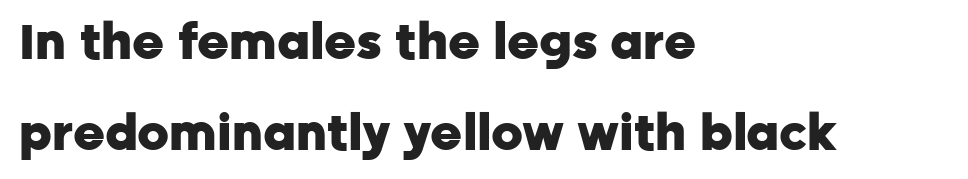
The image shows 49 px heavy sans-serif type, upright; set left-aligned, line spacing 1.85x, normal letter spacing, not underlined; low stroke contrast and a medium x-height.
